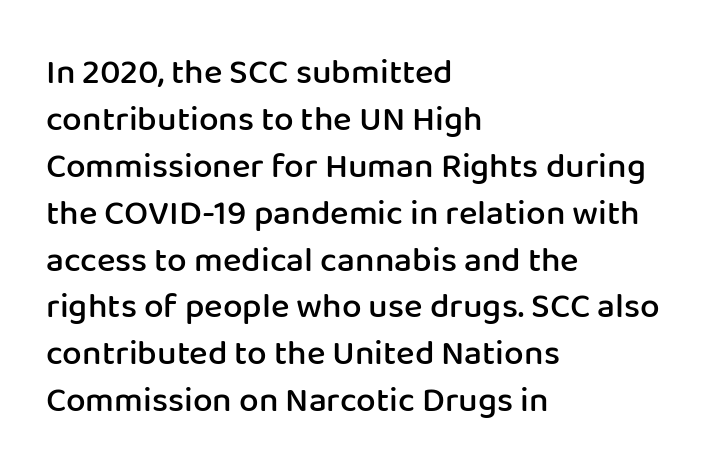
Q: Is the text bold? A: Semi-bold.
Q: Is the text italic (slanted)? A: No, it is upright.
Q: Is the typeface a serif or a sans-serif typeface? A: Sans-serif.
Q: Is the text underlined? A: No.
Q: How is the paragraph aligned? A: Left-aligned.
Q: Is the spacing between letters normal or unusually wide? A: Normal.
Q: Is the spacing between lines tight, normal or loose? A: Normal.
Q: Width (condensed, normal, or wide)? A: Normal.
Q: Stroke contrast? A: Low.
Q: x-height? A: Medium.
Q: Monospaced? A: No.
